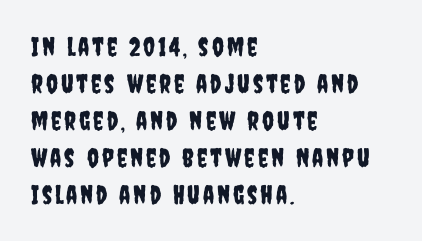
Letters rest on an invisible, unmarked baseline. The rendering anchors every line to the left-hand side. Nope, not italic — everything's standing straight. The designer left line spacing at the default.
